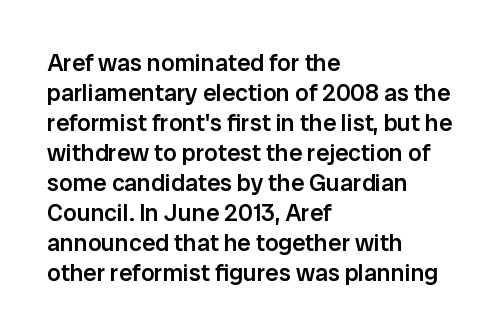
{"italic": "no", "bold": "semi", "underline": "no", "align": "left", "line_spacing": "normal", "line_spacing_ratio": 1.25, "letter_spacing": "normal", "letter_spacing_em": 0.0, "glyph_px": 24}
